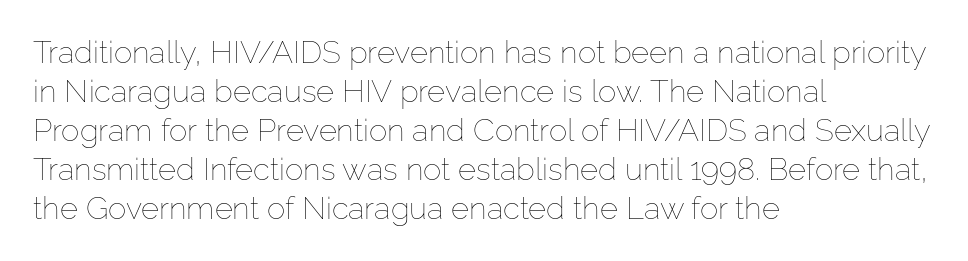
The image shows 31 px thin type, upright; set left-aligned, normal line spacing (1.26x), normal letter spacing, not underlined; low stroke contrast and a medium x-height.
